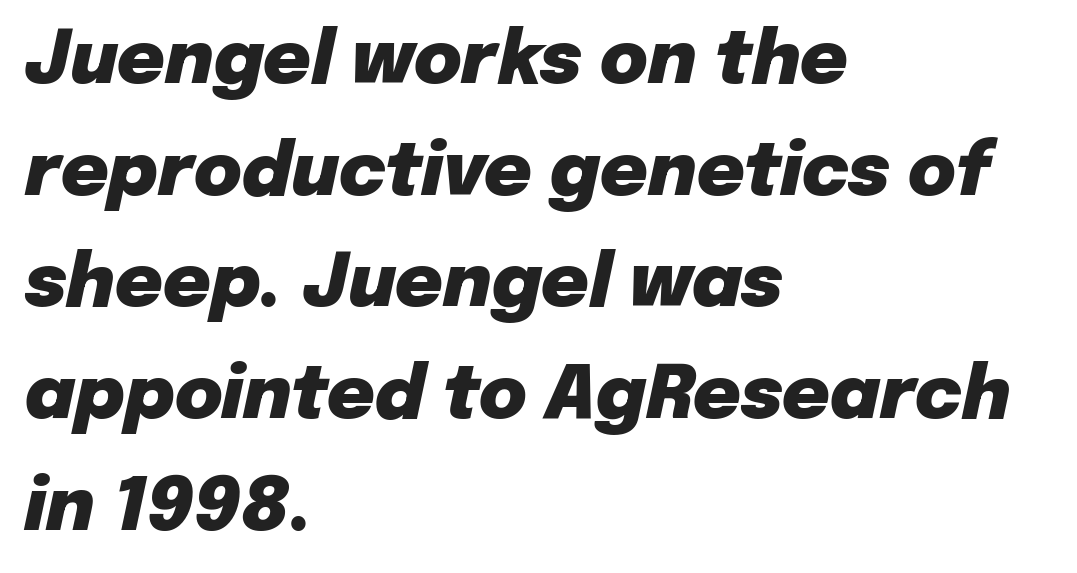
The image shows 73 px heavy type, italic (leaning right); set left-aligned, normal line spacing (1.53x), normal letter spacing, not underlined; low stroke contrast and a medium x-height.
